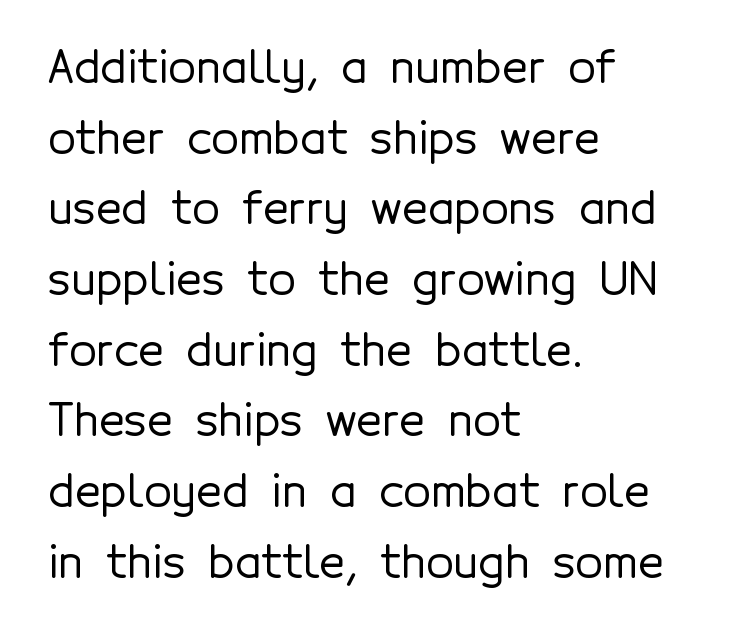
Students, note that the glyphs here touch the page at normal intervals. Descenders hang freely into open space. Characters remain perfectly vertical along every line. The lines are quadded left. The face used here is a sans, in the tradition of grotesques and geometrics.
